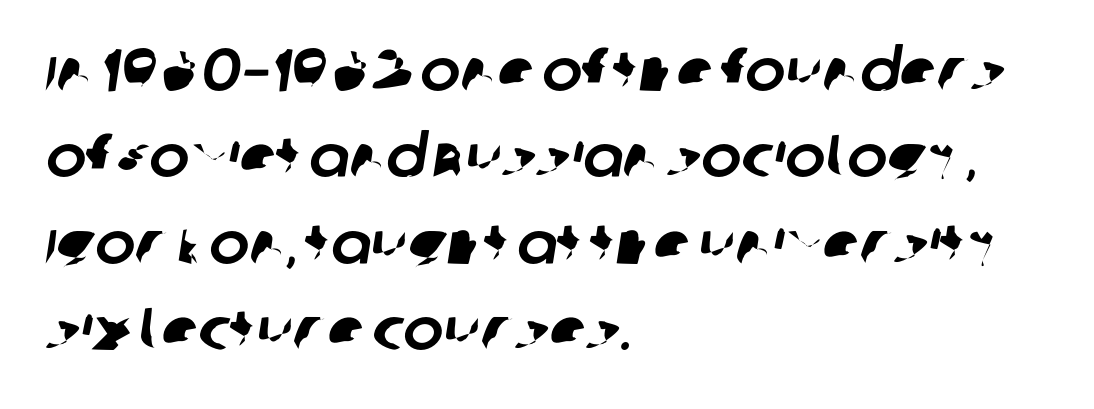
The image shows 60 px sans-serif type; set left-aligned, normal line spacing (1.44x), normal letter spacing, not underlined; low stroke contrast and a large x-height.
